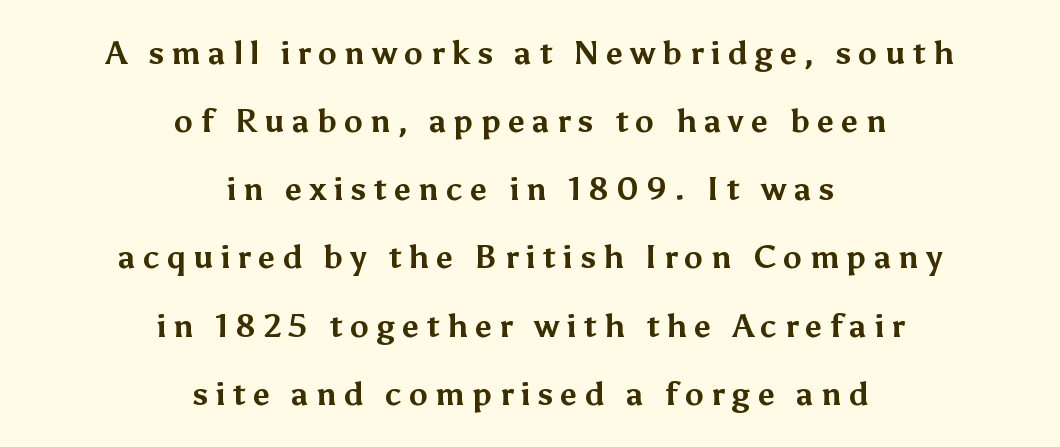
In terms of leading, this rendering errs on the spacious side. The words here are not underlined. The paragraph shown floats in the horizontal middle. Notice how the stems are strictly vertical — no italics here.
